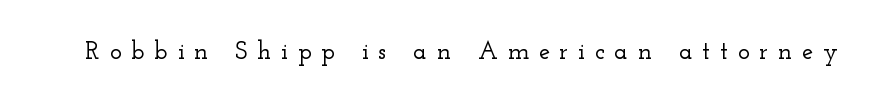
{"italic": "no", "underline": "no", "letter_spacing": "wide", "letter_spacing_em": 0.39, "glyph_px": 25}
